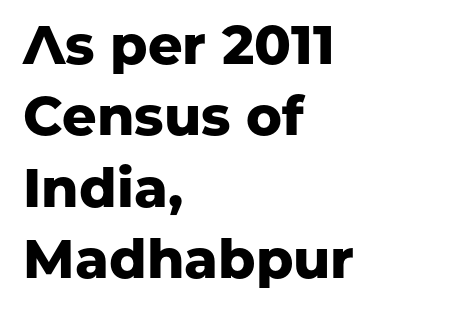
The image shows 54 px heavy sans-serif type, upright; set left-aligned, normal line spacing (1.32x), normal letter spacing, not underlined; low stroke contrast and a medium x-height.
